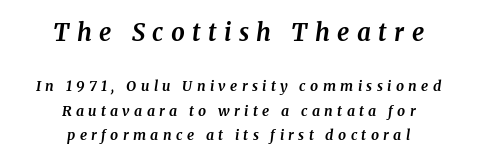
{"italic": "yes", "lean": "right", "slant_degrees": 8, "bold": "yes", "underline": "no", "align": "center", "line_spacing_ratio": 1.72, "letter_spacing": "wide", "letter_spacing_em": 0.31, "larger_block": "first", "size_ratio": 1.71, "glyph_px": 24}
